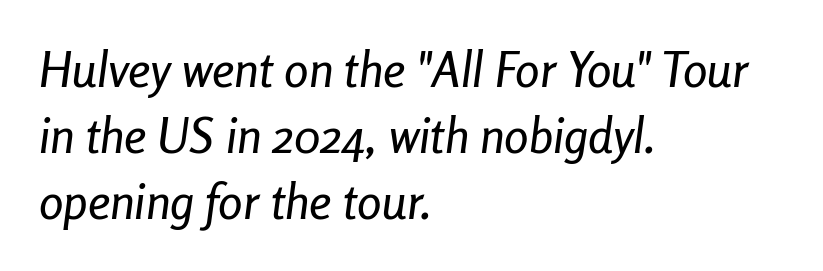
Q: Is the text italic (slanted)? A: Yes, it leans right by about 8 degrees.
Q: Is the text underlined? A: No.
Q: How is the paragraph aligned? A: Left-aligned.
Q: Is the spacing between letters normal or unusually wide? A: Normal.
Q: Is the spacing between lines tight, normal or loose? A: Normal.
Q: Width (condensed, normal, or wide)? A: Condensed.
Q: Stroke contrast? A: Low.
Q: x-height? A: Medium.
Q: Monospaced? A: No.
